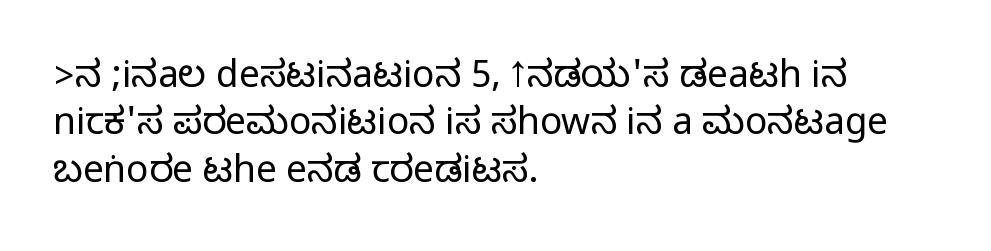
The image shows 37 px condensed sans-serif type, upright; set left-aligned, normal line spacing (1.28x), normal letter spacing, not underlined; medium stroke contrast.
